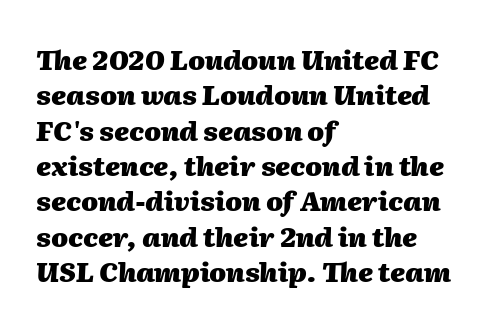
Q: Is the text bold? A: Yes.
Q: Is the text italic (slanted)? A: Yes, it leans right by about 2 degrees.
Q: Is the text underlined? A: No.
Q: How is the paragraph aligned? A: Left-aligned.
Q: Is the spacing between letters normal or unusually wide? A: Normal.
Q: Is the spacing between lines tight, normal or loose? A: Normal.
